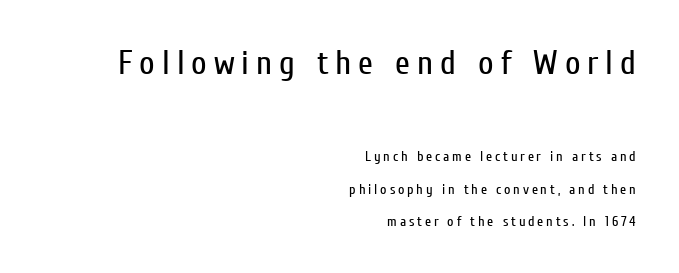
{"serif": "no", "italic": "no", "bold": "no", "weight": "regular", "width": "condensed", "stroke_contrast": "low", "x_height": "medium", "monospaced": "no", "underline": "no", "align": "right", "line_spacing": "loose", "line_spacing_ratio": 2.3, "letter_spacing": "wide", "letter_spacing_em": 0.2, "larger_block": "first", "size_ratio": 2.43, "glyph_px": 34}
